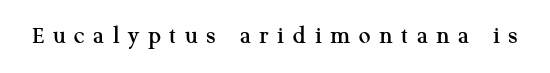
Q: Is the text italic (slanted)? A: No, it is upright.
Q: Is the text underlined? A: No.
Q: Is the spacing between letters normal or unusually wide? A: Unusually wide.
